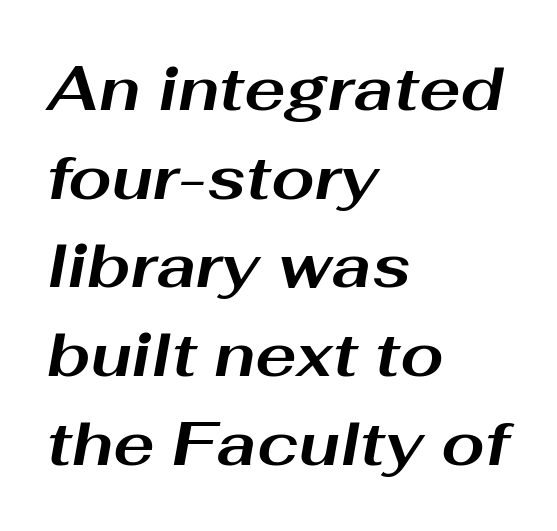
{"italic": "yes", "lean": "right", "slant_degrees": 10, "bold": "yes", "weight": "bold", "width": "wide", "stroke_contrast": "medium", "x_height": "medium", "monospaced": "no", "underline": "no", "align": "left", "line_spacing": "normal", "line_spacing_ratio": 1.43, "letter_spacing": "normal", "letter_spacing_em": 0.0, "glyph_px": 62}
